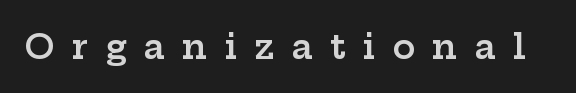
Q: Is the text bold? A: Semi-bold.
Q: Is the text italic (slanted)? A: No, it is upright.
Q: Is the typeface a serif or a sans-serif typeface? A: Serif.
Q: Is the text underlined? A: No.
Q: Is the spacing between letters normal or unusually wide? A: Unusually wide.
Q: Width (condensed, normal, or wide)? A: Wide.
Q: Stroke contrast? A: Low.
Q: x-height? A: Medium.
Q: Monospaced? A: No.
